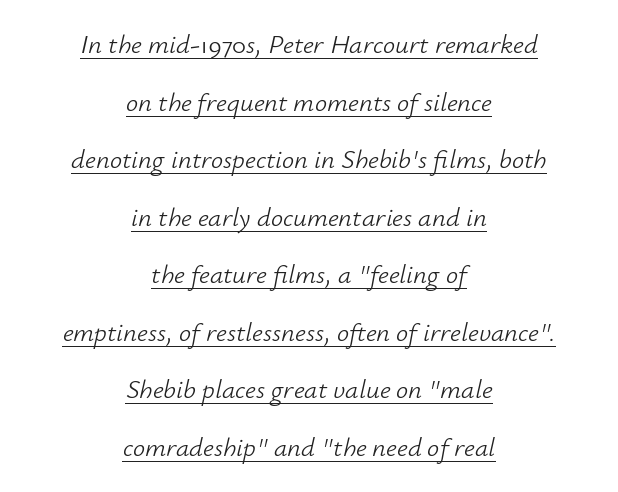
The image shows 27 px text type, italic (leaning right); set centered, loose line spacing (2.13x), normal letter spacing, underlined.
